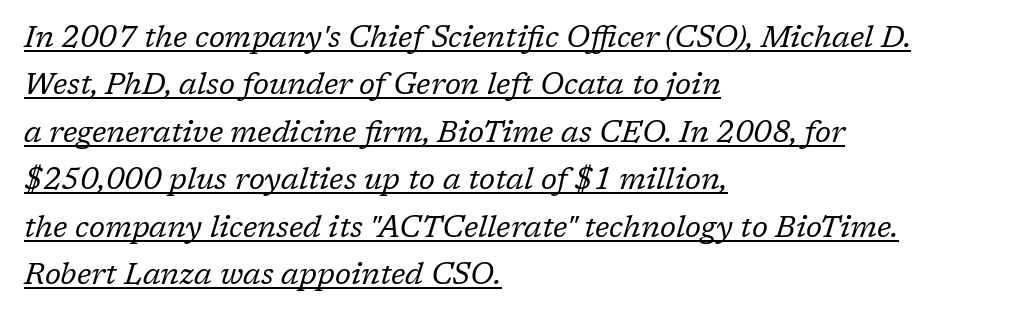
The image shows 30 px regular-weight serif type, italic (leaning right); set left-aligned, normal line spacing (1.58x), normal letter spacing, underlined; low stroke contrast and a medium x-height.
